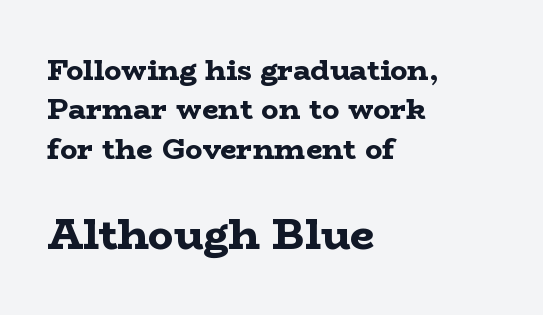
Q: Is the text bold? A: Yes.
Q: Is the text italic (slanted)? A: No, it is upright.
Q: Is the typeface a serif or a sans-serif typeface? A: Serif.
Q: Is the text underlined? A: No.
Q: How is the paragraph aligned? A: Left-aligned.
Q: Is the spacing between letters normal or unusually wide? A: Normal.
Q: Is the spacing between lines tight, normal or loose? A: Normal.
Q: Which block of text is set in a larger size, the first (top) or the second (bottom)? A: The second (bottom) one.
Q: Width (condensed, normal, or wide)? A: Wide.
Q: Stroke contrast? A: Low.
Q: x-height? A: Medium.
Q: Monospaced? A: No.
